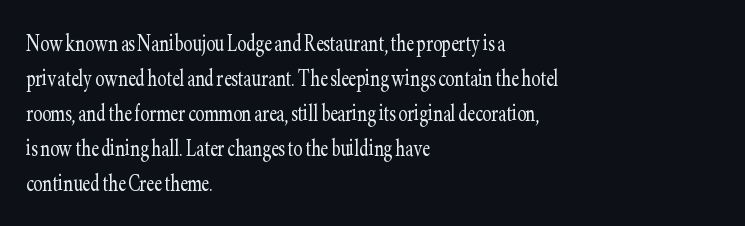
The image shows 27 px text type, upright; set left-aligned, normal line spacing (1.3x), normal letter spacing, not underlined.
